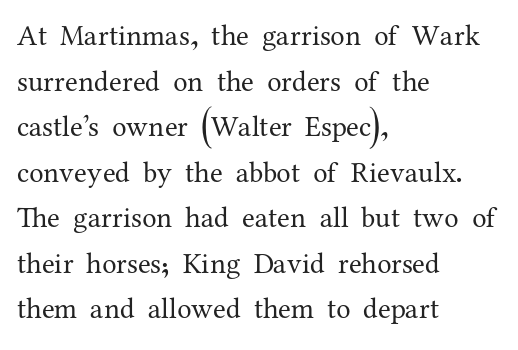
Each row of text sits above clean, open space. These lines keep a tight, regular rhythm from letter to letter. Posture: straight, roman, zero tilt. If you drew a ruler down the left edge, every line would touch it. How would I describe the line gaps? Plain and ordinary. No extra ink here — the face is not bold.
